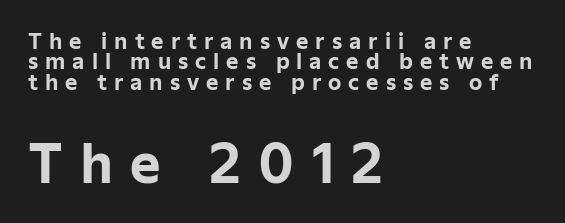
Caption: expanded tracking, letters set apart. Observe the absence of serifs on each vertical stroke in this sample. Each line starts at the same left margin while the right side varies. Note: smaller setting up top, larger setting below. The strip under each line holds only bare page. Here the designer chose a conventional face with non-uniform glyph widths.
